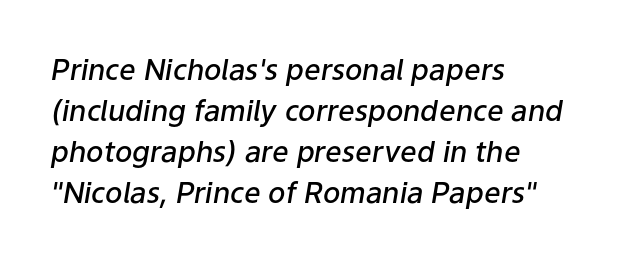
Look at the tracking — it's just the regular setting, nothing added. Summary of weight: moderately heavy, a semibold. Looking at the ascenders, they clearly lean. Bare-footed words on every line. Honestly, the row spacing looks completely unremarkable. Compared with a centered layout, this one pins lines to the left instead.
